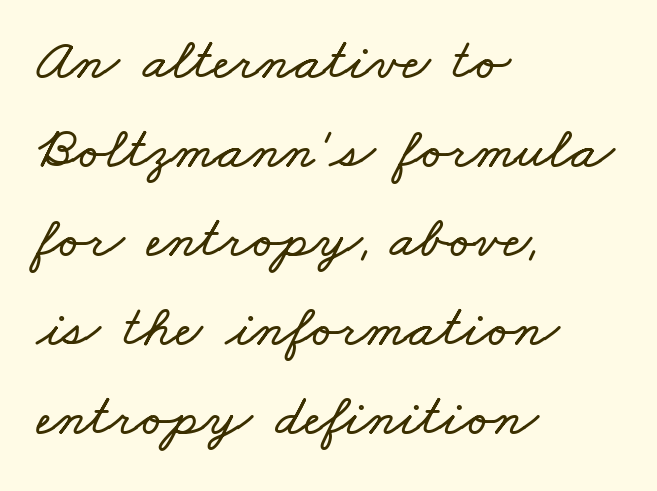
Horizontally, the lines are justified to the leading edge only. Underline: absent. You could not count columns in this text — the font is proportionally spaced. Vertically, the passage feels balanced, rows spaced as you'd expect. Is the letter spacing exaggerated? No — it looks like the ordinary default.
